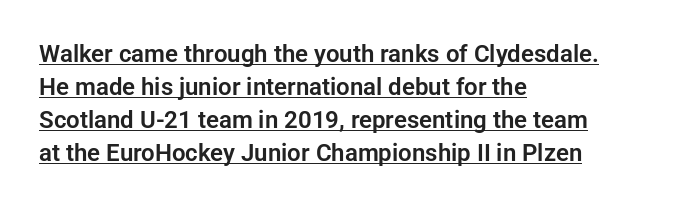
{"italic": "no", "underline": "yes", "align": "left", "line_spacing": "normal", "line_spacing_ratio": 1.38, "letter_spacing": "normal", "letter_spacing_em": 0.0, "glyph_px": 24}
